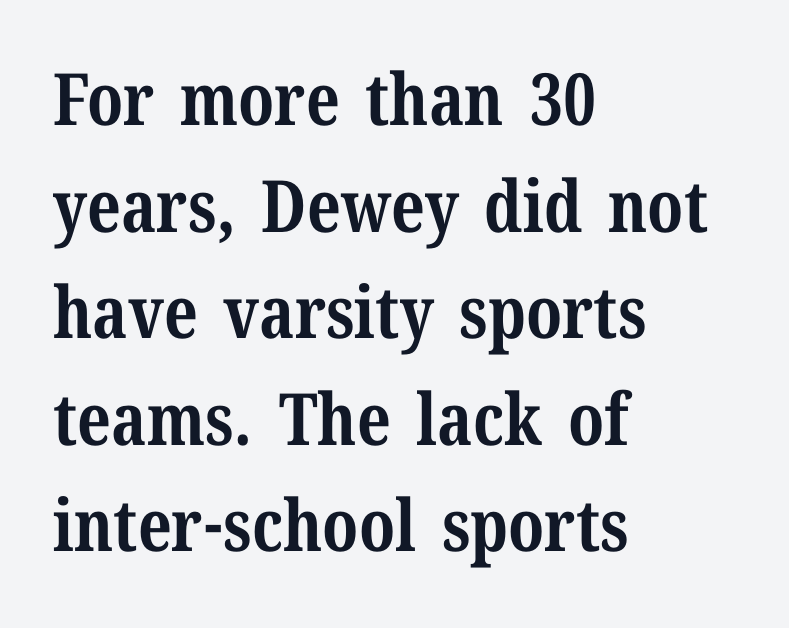
Q: Is the text bold? A: Yes.
Q: Is the text italic (slanted)? A: No, it is upright.
Q: Is the typeface a serif or a sans-serif typeface? A: Serif.
Q: Is the text underlined? A: No.
Q: How is the paragraph aligned? A: Left-aligned.
Q: Is the spacing between letters normal or unusually wide? A: Normal.
Q: Is the spacing between lines tight, normal or loose? A: Normal.
Q: Width (condensed, normal, or wide)? A: Normal.
Q: Stroke contrast? A: Medium.
Q: x-height? A: Medium.
Q: Monospaced? A: No.
